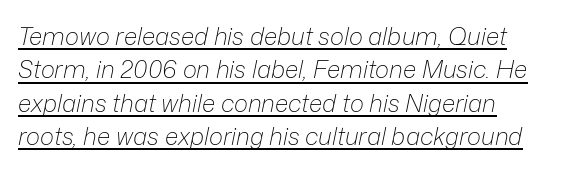
The image shows 24 px text type, italic (leaning right); set left-aligned, normal line spacing (1.39x), normal letter spacing, underlined.
